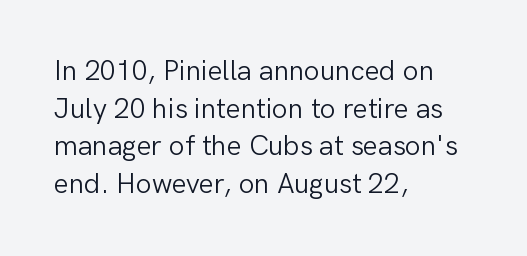
{"serif": "no", "italic": "no", "bold": "no", "weight": "light", "width": "normal", "stroke_contrast": "low", "x_height": "medium", "monospaced": "no", "underline": "no", "align": "left", "line_spacing": "normal", "line_spacing_ratio": 1.34, "letter_spacing": "normal", "letter_spacing_em": 0.0, "glyph_px": 28}
